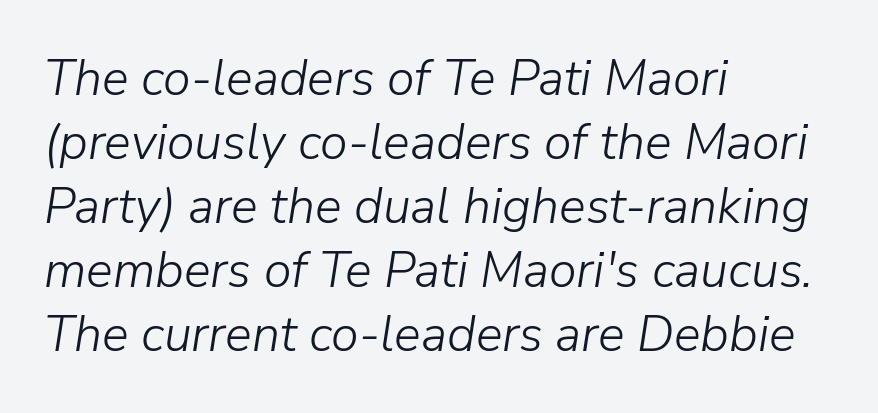
The passage shown stacks its lines at a standard gap. All the whitespace from short lines collects on the right. Decoration check: the copy has no underline. The weight tops out at a normal text grade. Spacing verdict: proportional, widths tailored to each character. Caption: standard tracking, unaltered.
